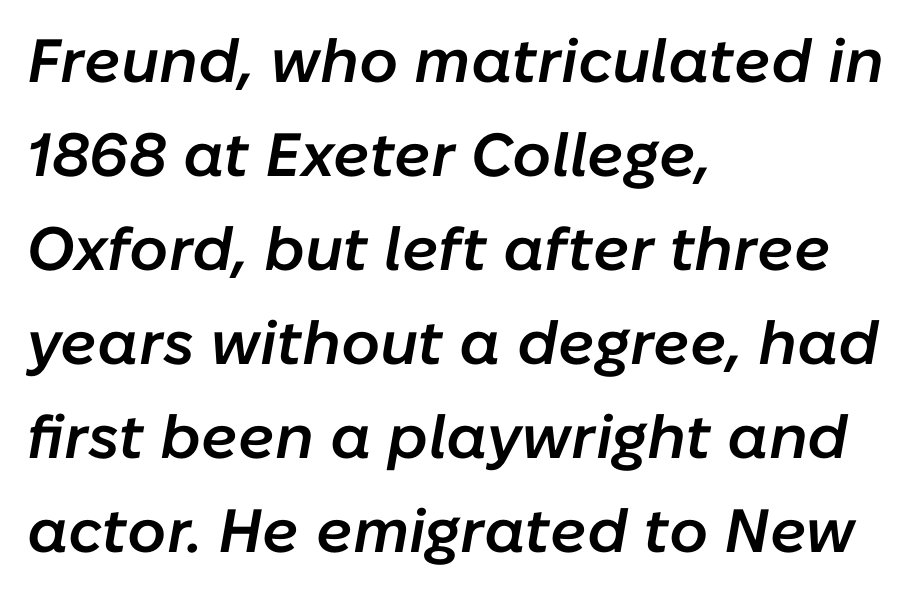
Q: Is the text bold? A: Semi-bold.
Q: Is the text italic (slanted)? A: Yes, it leans right by about 10 degrees.
Q: Is the text underlined? A: No.
Q: How is the paragraph aligned? A: Left-aligned.
Q: Is the spacing between letters normal or unusually wide? A: Normal.
Q: Is the spacing between lines tight, normal or loose? A: Normal.
Q: Width (condensed, normal, or wide)? A: Normal.
Q: Stroke contrast? A: Low.
Q: x-height? A: Medium.
Q: Monospaced? A: No.
